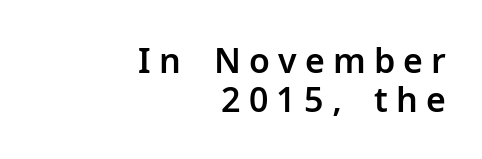
The image shows 34 px sans-serif type, upright; set right-aligned, tight line spacing (1.15x), unusually wide letter spacing (+0.24 em), not underlined; low stroke contrast and a medium x-height.
